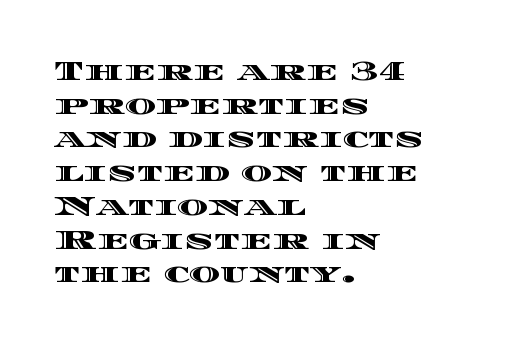
Q: Is the text italic (slanted)? A: No, it is upright.
Q: Is the text underlined? A: No.
Q: How is the paragraph aligned? A: Left-aligned.
Q: Is the spacing between letters normal or unusually wide? A: Normal.
Q: Is the spacing between lines tight, normal or loose? A: Normal.
